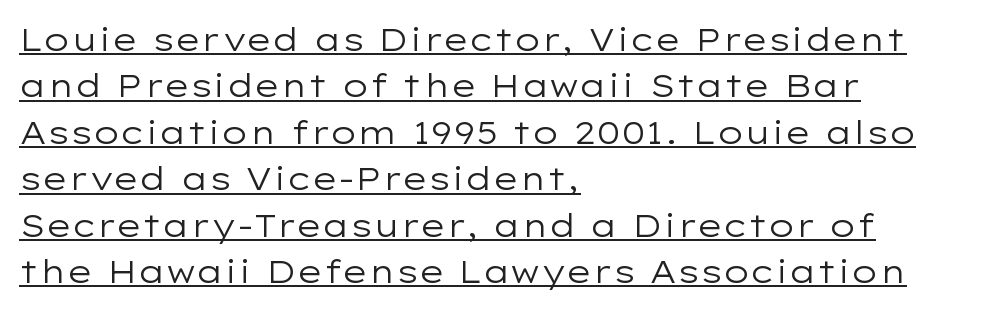
The image shows 32 px regular-weight, wide sans-serif type, upright; set left-aligned, normal line spacing (1.45x), normal letter spacing, underlined; low stroke contrast and a medium x-height.
